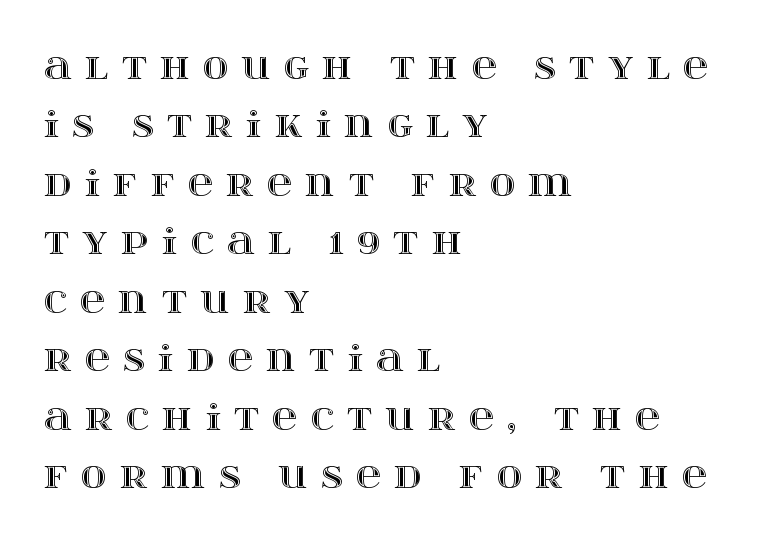
Proportional: the letters do not fall into vertical columns. Rule under the text: the space is simply empty. A typesetter would call this leading conventional body-copy spacing. Is there any slant? The stems are plumb. Honestly, the letter spacing is so wide it's the main thing you notice. A student would call this left alignment; a typographer would say flush left, rag right.
